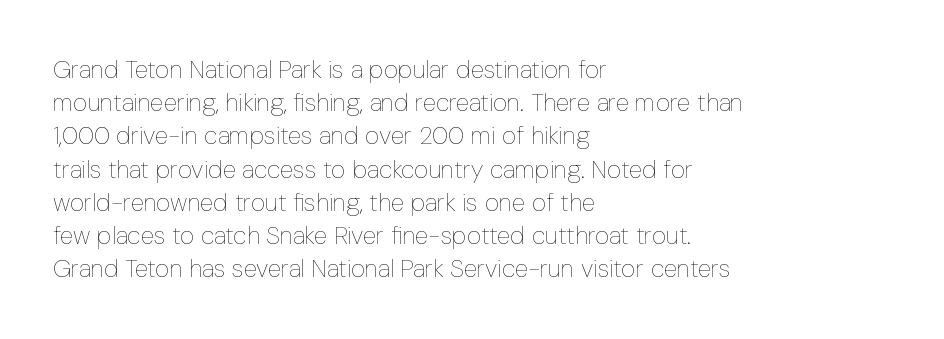
The image shows 25 px text type, upright; set left-aligned, normal line spacing (1.33x), normal letter spacing, not underlined.
